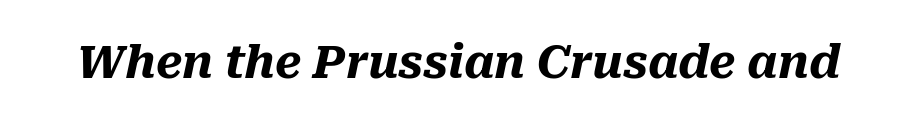
The image shows 45 px heavy type, italic (leaning right); set normal letter spacing, not underlined; medium stroke contrast and a medium x-height.
